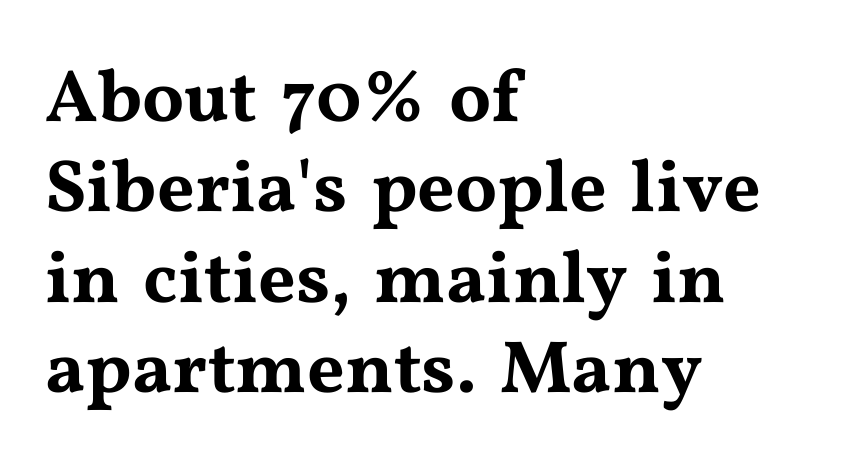
{"serif": "yes", "italic": "no", "width": "wide", "stroke_contrast": "medium", "x_height": "medium", "monospaced": "no", "underline": "no", "align": "left", "line_spacing_ratio": 1.22, "letter_spacing": "normal", "letter_spacing_em": 0.0, "glyph_px": 74}
